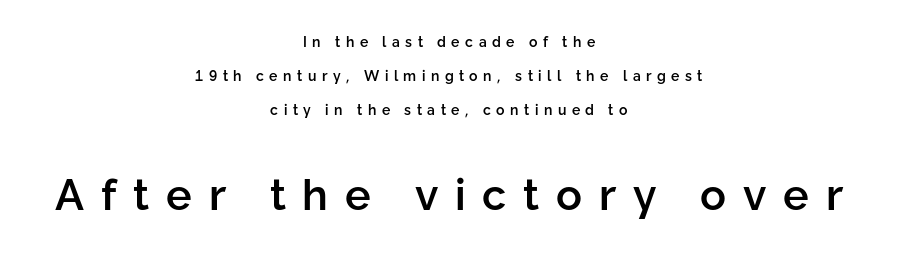
Each line is balanced around a shared central axis. The letters stand upright; this is a roman face. Note the varied advance widths — an 'i' is clearly narrower than an 'm'. The leading is generous, giving the passage an open texture. Semibold letterforms, between regular and bold. The font family rendered here belongs to the sans-serif group.
